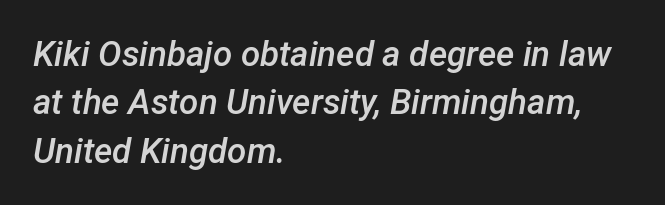
The image shows 35 px semibold type, italic (leaning right); set left-aligned, normal line spacing (1.38x), normal letter spacing, not underlined; low stroke contrast and a medium x-height.
